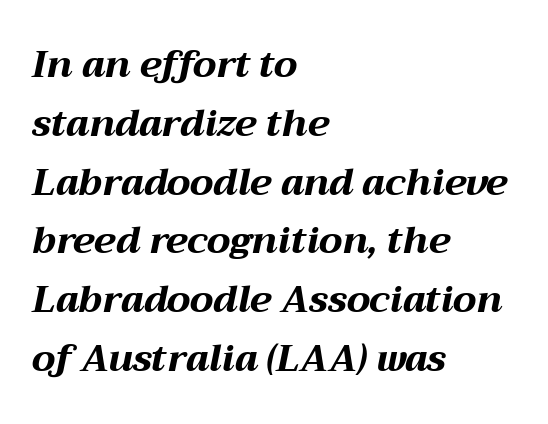
Q: Is the text bold? A: Yes.
Q: Is the text italic (slanted)? A: Yes, it leans right by about 12 degrees.
Q: Is the text underlined? A: No.
Q: How is the paragraph aligned? A: Left-aligned.
Q: Is the spacing between letters normal or unusually wide? A: Normal.
Q: Is the spacing between lines tight, normal or loose? A: Normal.
Q: Width (condensed, normal, or wide)? A: Wide.
Q: Stroke contrast? A: Medium.
Q: x-height? A: Medium.
Q: Monospaced? A: No.
